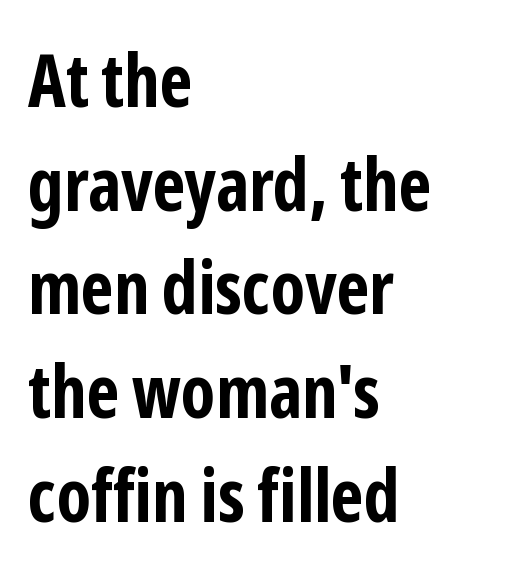
Horizontally, the lines are justified to the leading edge only. You can tell from the bare stems that sans-serif type was used. Any mark beneath the type? The region is blank. These lines were composed using upright roman letters. Each word holds together tightly as a unit, with standard inter-letter gaps. Baseline-to-baseline distance is the conventional proportion of letter height.
